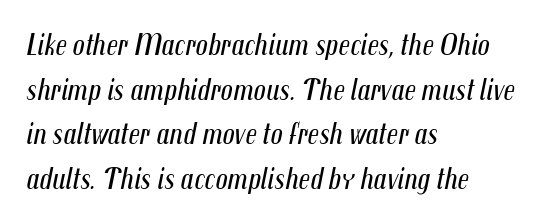
{"italic": "yes", "lean": "right", "slant_degrees": 12, "bold": "no", "weight": "regular", "width": "condensed", "stroke_contrast": "medium", "x_height": "medium", "monospaced": "no", "underline": "no", "align": "left", "line_spacing": "normal", "line_spacing_ratio": 1.49, "letter_spacing": "normal", "letter_spacing_em": 0.0, "glyph_px": 30}
